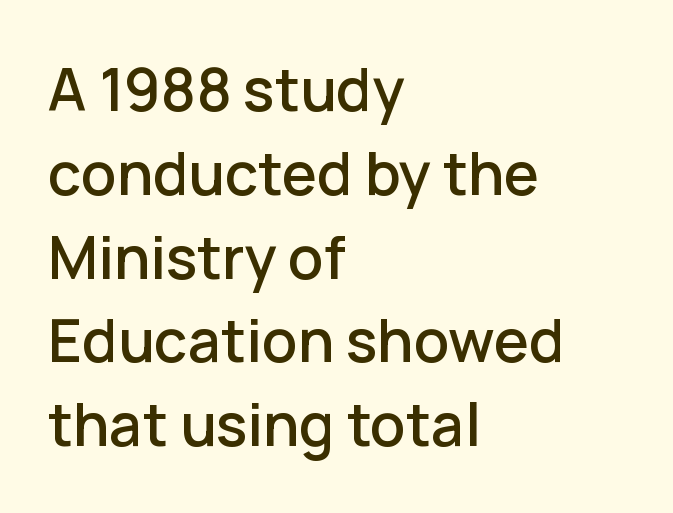
The image shows 59 px sans-serif type, upright; set left-aligned, normal line spacing (1.42x), normal letter spacing, not underlined; low stroke contrast and a medium x-height.
